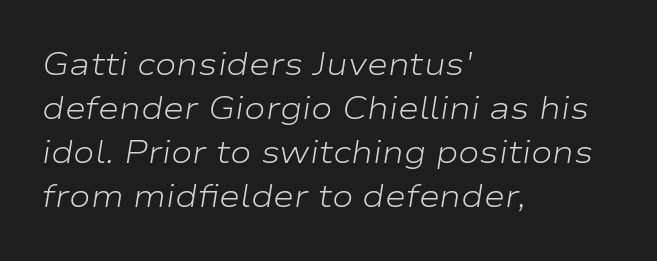
Q: Is the text bold? A: No.
Q: Is the text italic (slanted)? A: Yes, it leans right by about 9 degrees.
Q: Is the text underlined? A: No.
Q: How is the paragraph aligned? A: Left-aligned.
Q: Is the spacing between letters normal or unusually wide? A: Normal.
Q: Is the spacing between lines tight, normal or loose? A: Normal.
Q: Width (condensed, normal, or wide)? A: Wide.
Q: Stroke contrast? A: Low.
Q: x-height? A: Medium.
Q: Monospaced? A: No.
